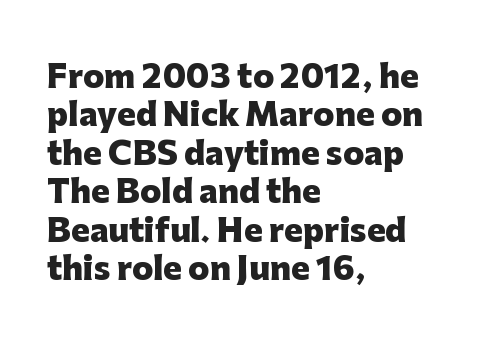
This sample is left-justified, so line endings fall wherever the words run out. Each row of text sits above clean, open space. Words appear dense and cohesive because spacing is normal. These words are printed bold, with thick strokes throughout. Italic: no, the glyphs are upright roman. To sum up the face: it is a sans, with no serifs.
